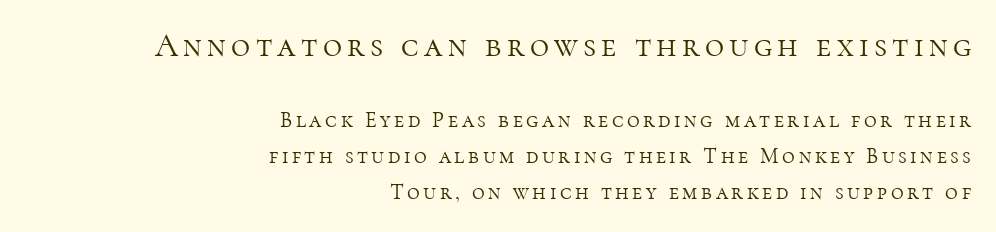
Q: Is the text bold? A: No.
Q: Is the text italic (slanted)? A: No, it is upright.
Q: Is the typeface a serif or a sans-serif typeface? A: Serif.
Q: Is the text underlined? A: No.
Q: How is the paragraph aligned? A: Right-aligned.
Q: Is the spacing between lines tight, normal or loose? A: Normal.
Q: Which block of text is set in a larger size, the first (top) or the second (bottom)? A: The first (top) one.
Q: Width (condensed, normal, or wide)? A: Normal.
Q: Stroke contrast? A: High.
Q: x-height? A: Medium.
Q: Monospaced? A: No.
